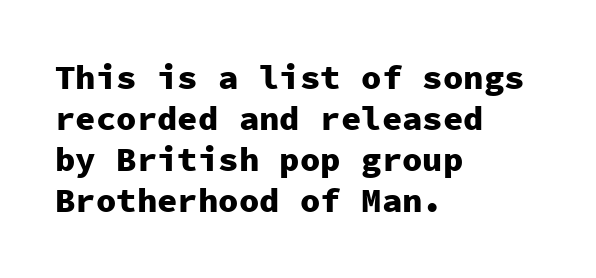
Q: Is the text bold? A: Yes.
Q: Is the text italic (slanted)? A: No, it is upright.
Q: Is the typeface a serif or a sans-serif typeface? A: Sans-serif.
Q: Is the text underlined? A: No.
Q: How is the paragraph aligned? A: Left-aligned.
Q: Is the spacing between letters normal or unusually wide? A: Normal.
Q: Width (condensed, normal, or wide)? A: Normal.
Q: Stroke contrast? A: Low.
Q: x-height? A: Medium.
Q: Monospaced? A: Yes.
